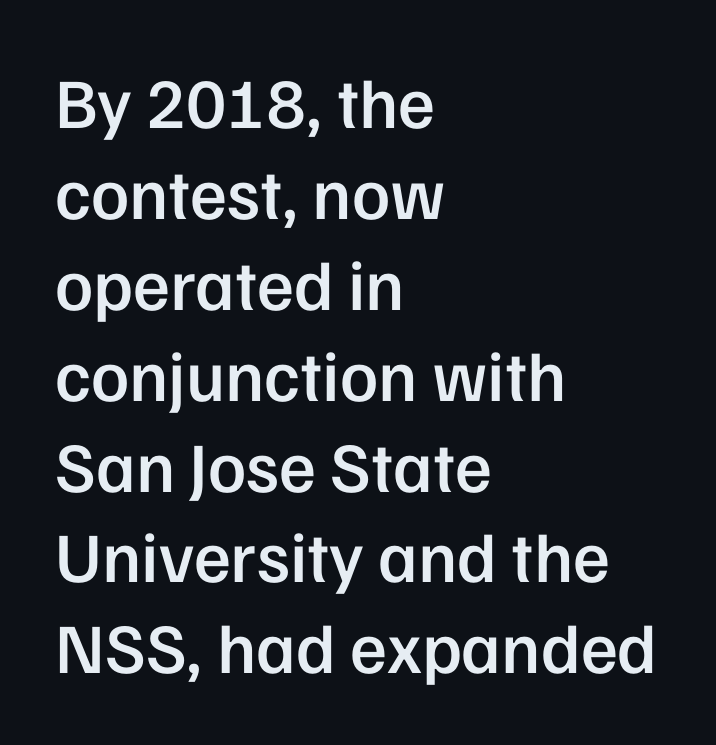
The image shows 71 px semibold sans-serif type, upright; set left-aligned, normal line spacing (1.28x), normal letter spacing, not underlined; low stroke contrast and a medium x-height.
